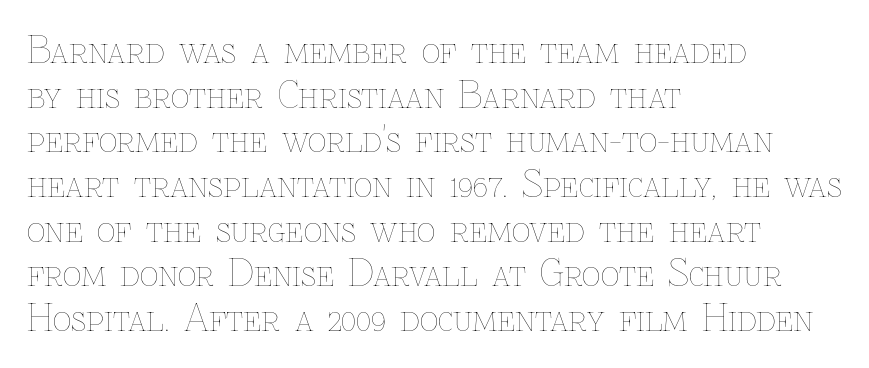
The specimen reads as upright at a glance. Does the copy run flush right? No — it runs flush left. The letters advance in unequal steps, a hallmark of proportional type. Letter spacing: default. The area under the type is left untouched. Stems here are at most as thick as an everyday book face.
